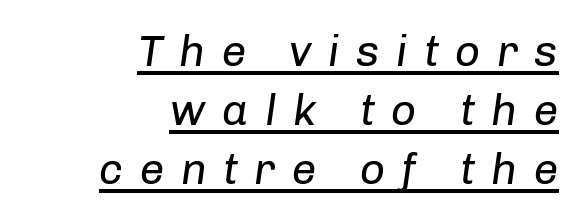
The passage shown is typed in a proportional face where columns would drift. These lines sit exactly where default settings would place them. No chunkiness to these letters — they're not bold. The glyphs look as if they've been sheared to an angle. Underlined type. Tracking value appears strongly positive — letters spread wide.
